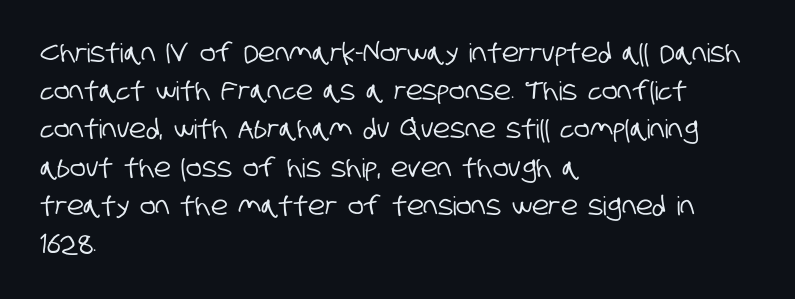
The image shows 26 px text type; set left-aligned, normal line spacing (1.47x), normal letter spacing, not underlined.
